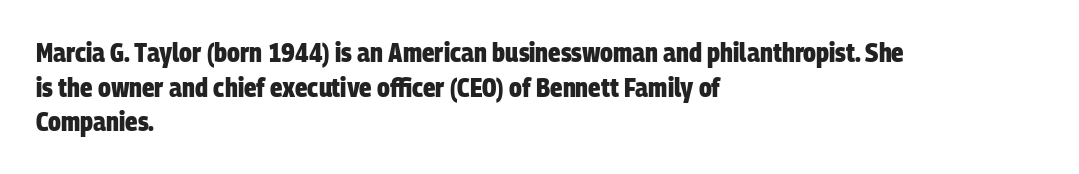
A dark, heavy texture on the line: the type is bold. The paragraph has a hard left edge and a soft right edge. Underline: absent. In terms of leading, this rendering sits right in the middle. In terms of letterspacing, this is plain default setting.
